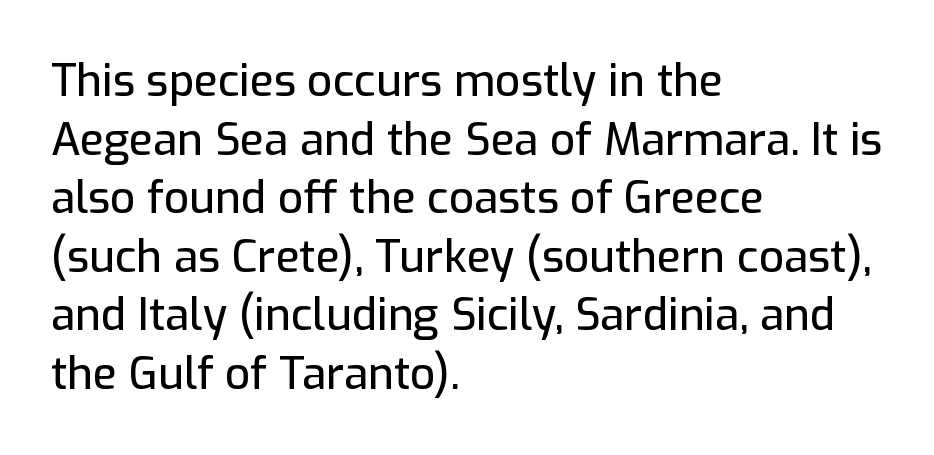
The image shows 44 px sans-serif type, upright; set left-aligned, normal line spacing (1.33x), normal letter spacing, not underlined; low stroke contrast and a medium x-height.
